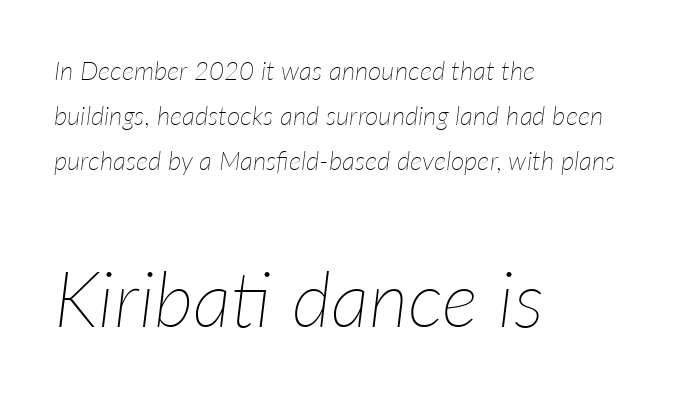
Q: Is the text bold? A: No.
Q: Is the text italic (slanted)? A: Yes, it leans right by about 7 degrees.
Q: Is the text underlined? A: No.
Q: How is the paragraph aligned? A: Left-aligned.
Q: Is the spacing between letters normal or unusually wide? A: Normal.
Q: Which block of text is set in a larger size, the first (top) or the second (bottom)? A: The second (bottom) one.
Q: Width (condensed, normal, or wide)? A: Normal.
Q: Stroke contrast? A: Low.
Q: x-height? A: Medium.
Q: Monospaced? A: No.
